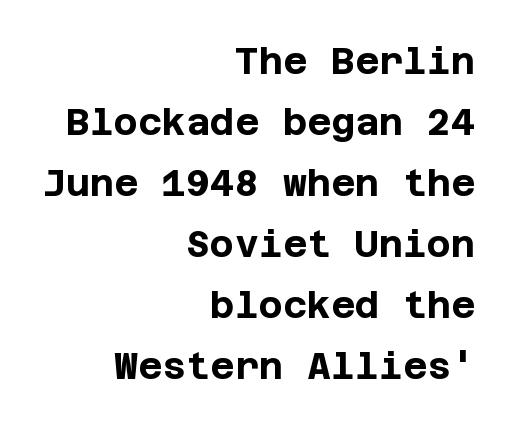
Q: Is the text bold? A: Yes.
Q: Is the text italic (slanted)? A: No, it is upright.
Q: Is the typeface a serif or a sans-serif typeface? A: Sans-serif.
Q: Is the text underlined? A: No.
Q: How is the paragraph aligned? A: Right-aligned.
Q: Is the spacing between letters normal or unusually wide? A: Normal.
Q: Is the spacing between lines tight, normal or loose? A: Normal.
Q: Width (condensed, normal, or wide)? A: Normal.
Q: Stroke contrast? A: Low.
Q: x-height? A: Large.
